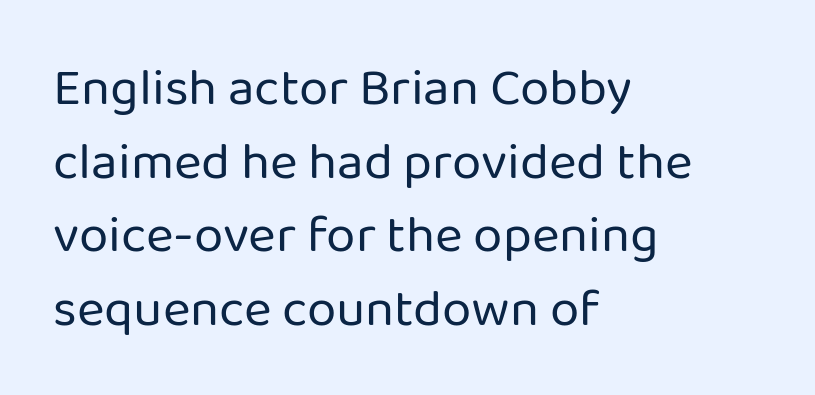
Q: Is the text bold? A: No.
Q: Is the text italic (slanted)? A: No, it is upright.
Q: Is the typeface a serif or a sans-serif typeface? A: Sans-serif.
Q: Is the text underlined? A: No.
Q: How is the paragraph aligned? A: Left-aligned.
Q: Is the spacing between letters normal or unusually wide? A: Normal.
Q: Is the spacing between lines tight, normal or loose? A: Normal.
Q: Width (condensed, normal, or wide)? A: Normal.
Q: Stroke contrast? A: Low.
Q: x-height? A: Medium.
Q: Monospaced? A: No.
